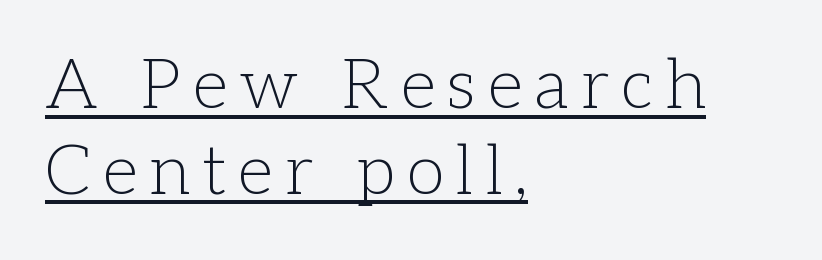
This is the regular roman posture of the typeface. The letters advance in unequal steps, a hallmark of proportional type. Font category for this specimen: serif. If you drew a ruler down the left edge, every line would touch it.
